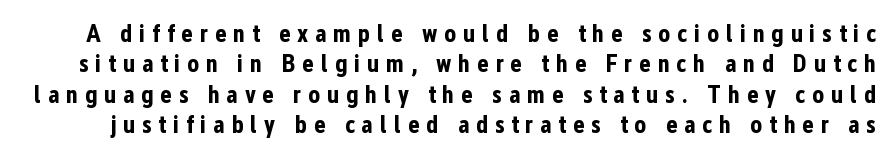
The space directly below the letters is spotless. Italic? Not at all — the glyphs are vertical. Observe the wide spacing: letters keep a clear distance from each other. Every letter is thick-stroked: bold, no question.
